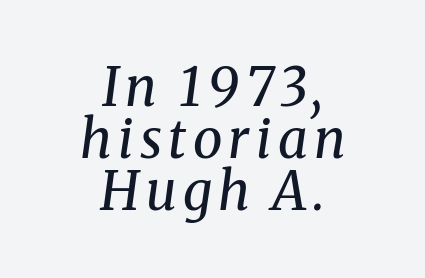
Check where the strokes stop: tiny serifs finish them off. Posture: slanted. Reading down the block, each line starts at a different indent, mirrored at its end. Very little white space separates one row of letters from the next.
